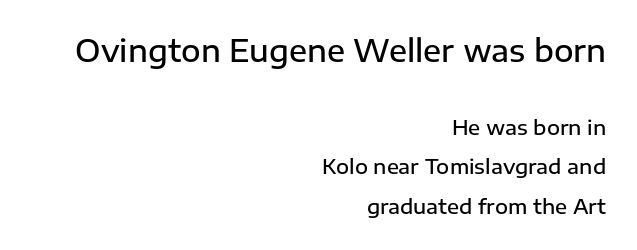
Heft: intermediate — a semibold. Unlike italic type, these characters show no tilt at all. Regarding serifs, this sample does without them. Looks like regular typesetting: each glyph gets only the width it needs. Typesetter's note — upper block bumped up in size, lower block left smaller.
